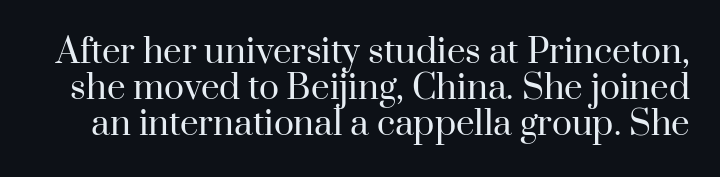
Q: Is the text bold? A: No.
Q: Is the text italic (slanted)? A: No, it is upright.
Q: Is the typeface a serif or a sans-serif typeface? A: Serif.
Q: Is the text underlined? A: No.
Q: Is the spacing between letters normal or unusually wide? A: Normal.
Q: Is the spacing between lines tight, normal or loose? A: Tight.
Q: Width (condensed, normal, or wide)? A: Normal.
Q: Stroke contrast? A: High.
Q: x-height? A: Small.
Q: Monospaced? A: No.
